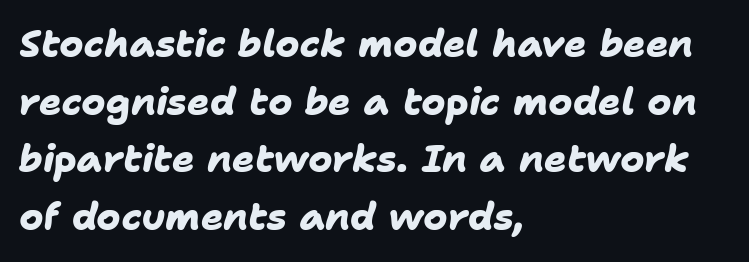
Q: Is the text bold? A: Yes.
Q: Is the typeface a serif or a sans-serif typeface? A: Sans-serif.
Q: Is the text underlined? A: No.
Q: How is the paragraph aligned? A: Left-aligned.
Q: Is the spacing between letters normal or unusually wide? A: Normal.
Q: Is the spacing between lines tight, normal or loose? A: Normal.
Q: Width (condensed, normal, or wide)? A: Normal.
Q: Stroke contrast? A: Low.
Q: x-height? A: Medium.
Q: Monospaced? A: No.
